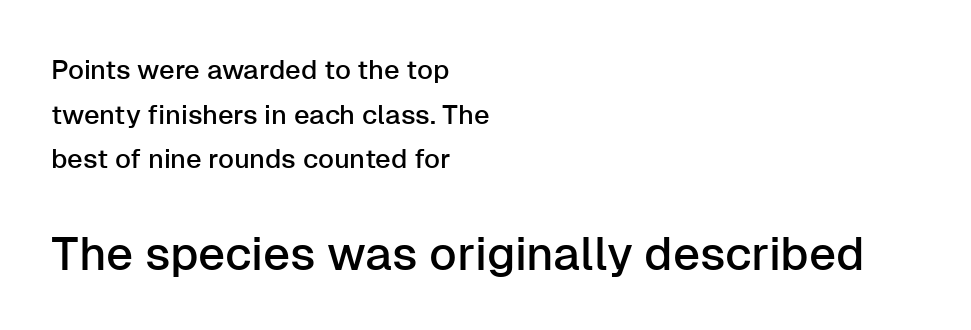
A typesetter would label this face a sans. Whoever set this made the second block the dominant, larger element. The leading is moderate, giving the passage an even texture. Characters follow at the spacing the type designer built in. The rendering uses natural spacing where letterforms have individual widths.
